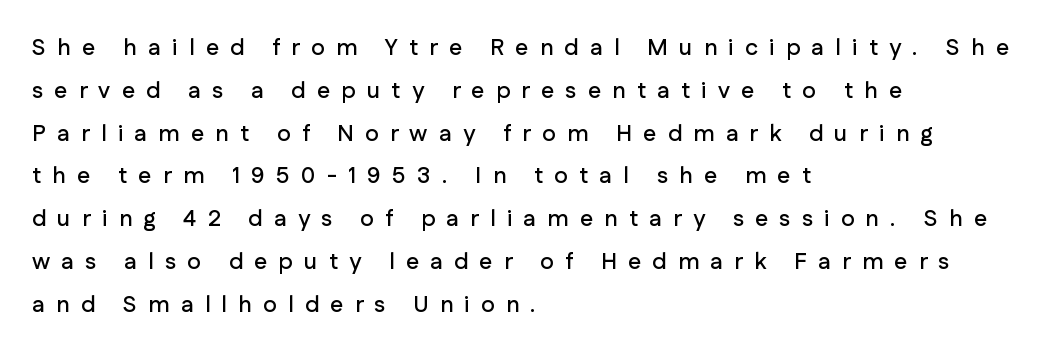
The image shows 23 px text type, upright; set left-aligned, line spacing 1.86x, unusually wide letter spacing (+0.49 em), not underlined.
